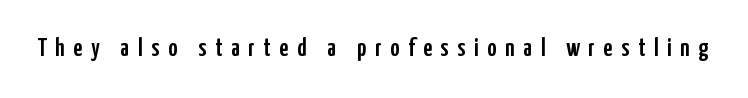
Q: Is the text italic (slanted)? A: No, it is upright.
Q: Is the text underlined? A: No.
Q: Is the spacing between letters normal or unusually wide? A: Unusually wide.
